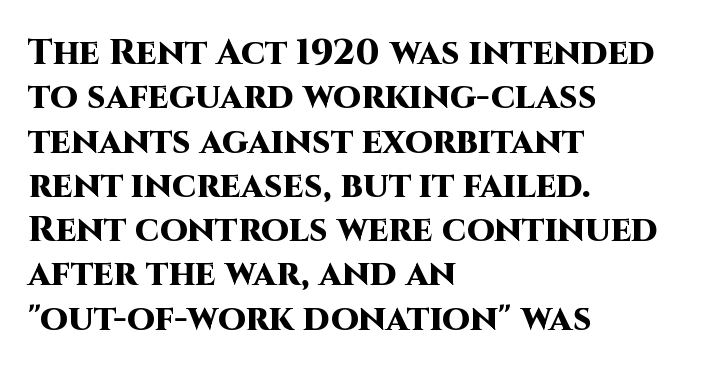
The image shows 36 px heavy sans-serif type, upright; set left-aligned, line spacing 1.23x, normal letter spacing, not underlined; high stroke contrast and a large x-height.
